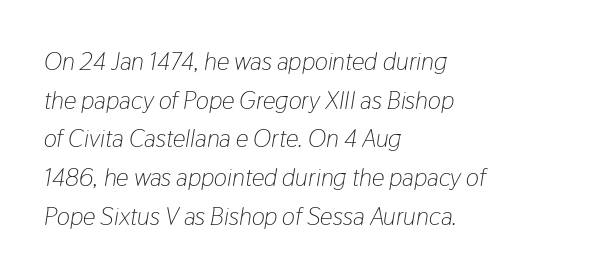
Q: Is the text bold? A: No.
Q: Is the text italic (slanted)? A: Yes, it leans right by about 9 degrees.
Q: Is the text underlined? A: No.
Q: How is the paragraph aligned? A: Left-aligned.
Q: Is the spacing between letters normal or unusually wide? A: Normal.
Q: Is the spacing between lines tight, normal or loose? A: Normal.
